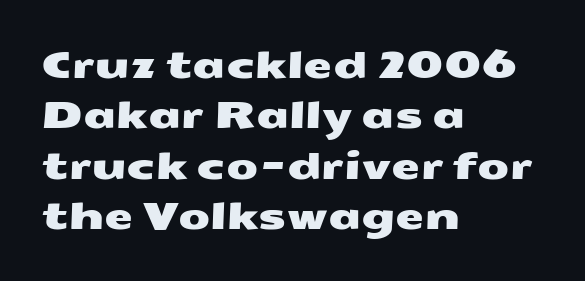
The image shows 37 px wide sans-serif type; set left-aligned, normal line spacing (1.36x), normal letter spacing, not underlined; medium stroke contrast and a medium x-height.
